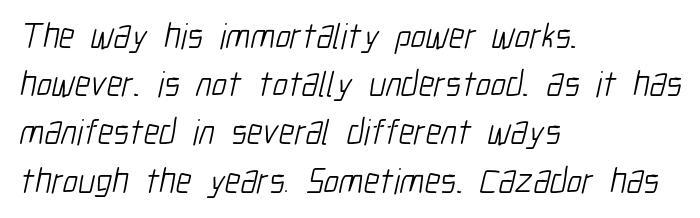
The passage shown is not bold in any degree. These lines sit exactly where default settings would place them. Underlining? Definitely not there. Letterform terminals end flat and unadorned throughout the passage. This sample has the flowing, uneven cadence of proportional lettering.
